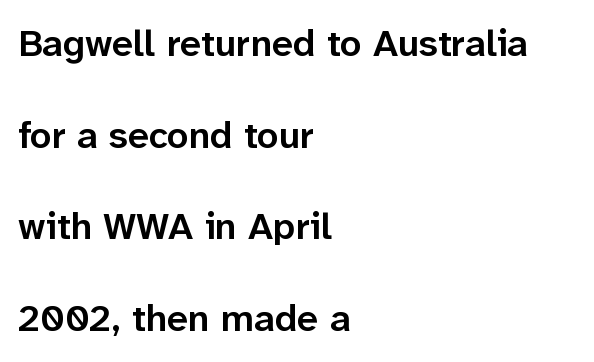
The image shows 38 px semibold sans-serif type, upright; set left-aligned, loose line spacing (2.41x), normal letter spacing, not underlined; low stroke contrast and a medium x-height.
